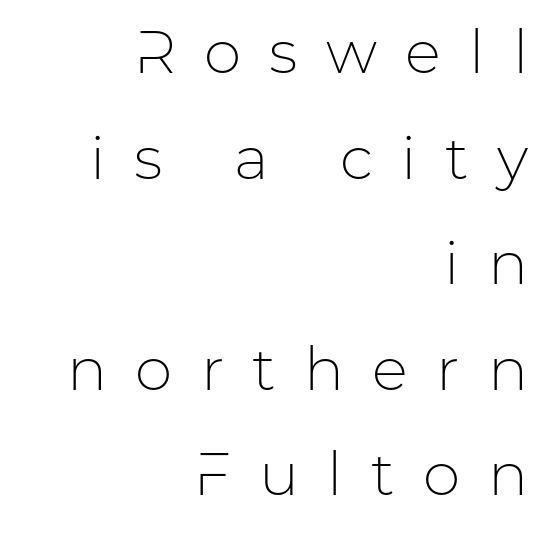
The image shows 60 px light sans-serif type, upright; set right-aligned, line spacing 1.76x, unusually wide letter spacing (+0.47 em), not underlined; low stroke contrast and a medium x-height.
